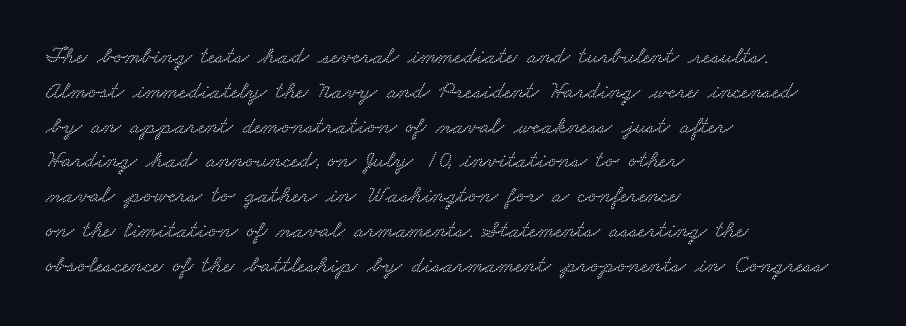
Line starts are locked; line ends wander. Does the leading feel generous? No, just average. Only glyphs here, with clear space below each row. This rendering leaves character spacing at its baseline value.
